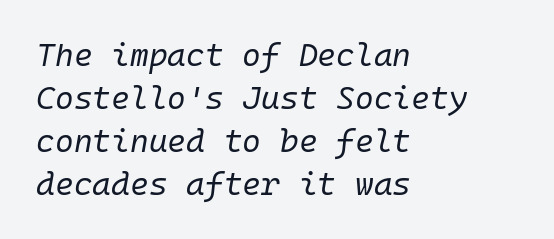
You could call the tracking neutral — neither tight nor loose. The text carries the slant typical of an italic or oblique font. Bare-footed words on every line. Weight class: somewhere from thin through regular. Typeset ragged right — the left edge is the straight one.
